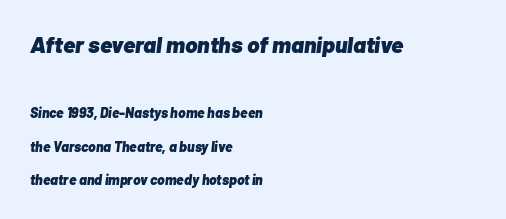
Which of the two is more prominent by size? The first, at the top. Where is the straight margin? On the left. Compared with ordinary roman type, these characters are visibly tilted. The words here are not underlined. One glance says open: line gaps are wider than usual.
